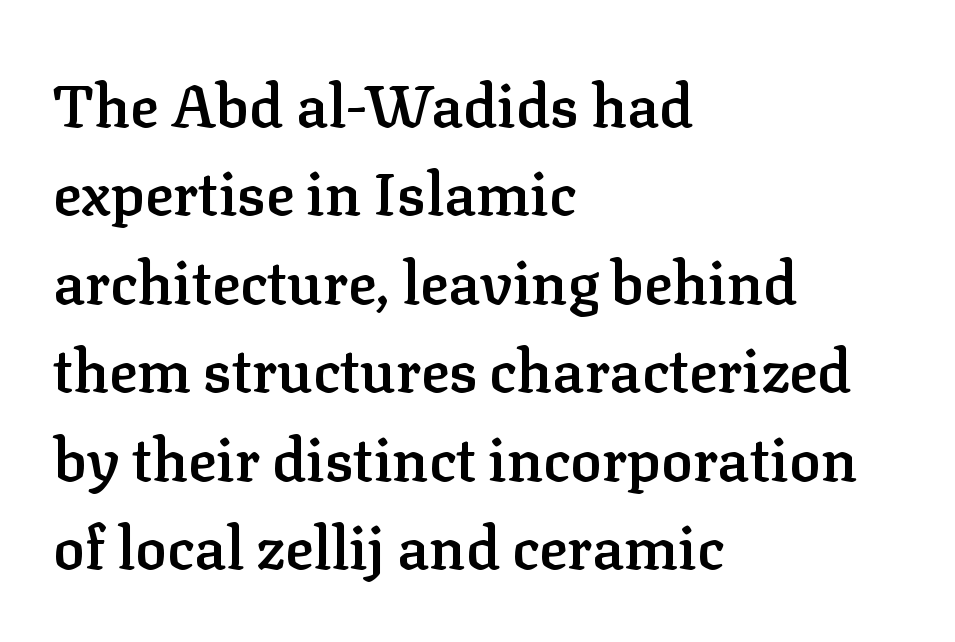
Q: Is the text bold? A: Semi-bold.
Q: Is the text italic (slanted)? A: No, it is upright.
Q: Is the typeface a serif or a sans-serif typeface? A: Serif.
Q: Is the text underlined? A: No.
Q: How is the paragraph aligned? A: Left-aligned.
Q: Is the spacing between letters normal or unusually wide? A: Normal.
Q: Is the spacing between lines tight, normal or loose? A: Normal.
Q: Width (condensed, normal, or wide)? A: Normal.
Q: Stroke contrast? A: Low.
Q: x-height? A: Medium.
Q: Monospaced? A: No.
